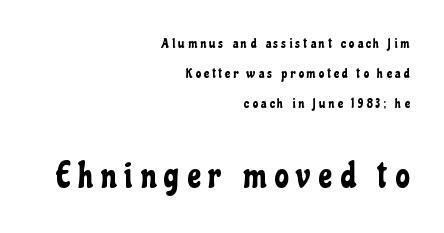
Any mark beneath the type? The region is blank. These lines stand farther apart than default settings would place them. You could not count columns in this text — the font is proportionally spaced. Line endings align vertically; line beginnings do not.
